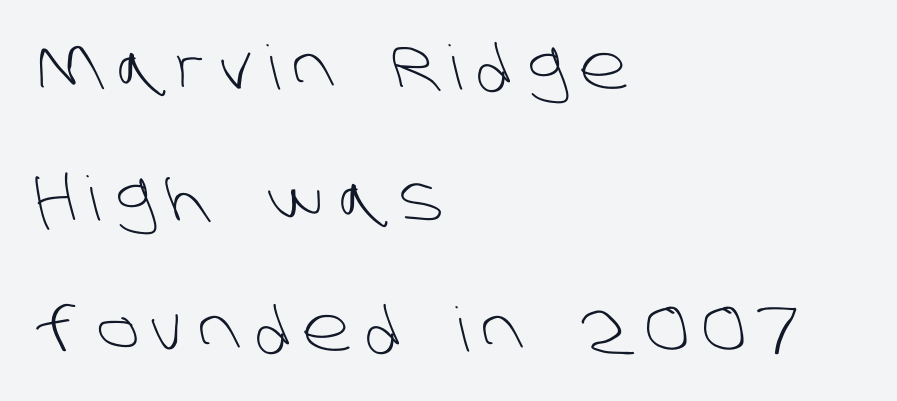
The image shows 61 px light sans-serif type; set left-aligned, loose line spacing (2.15x), unusually wide letter spacing (+0.22 em), not underlined; low stroke contrast and a large x-height.
